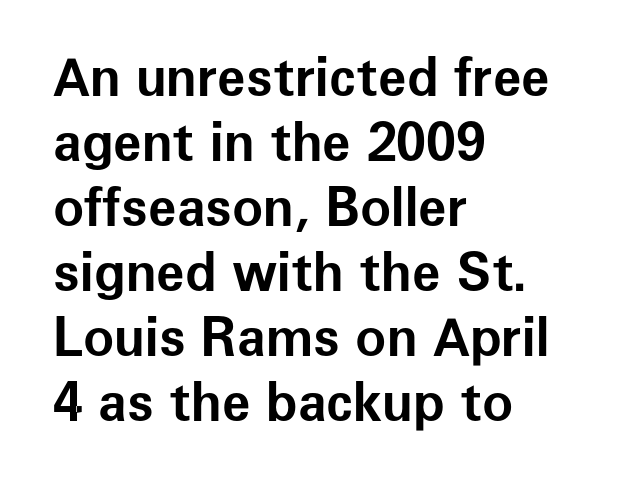
The image shows 52 px bold sans-serif type, upright; set left-aligned, normal line spacing (1.25x), normal letter spacing, not underlined; low stroke contrast and a medium x-height.
